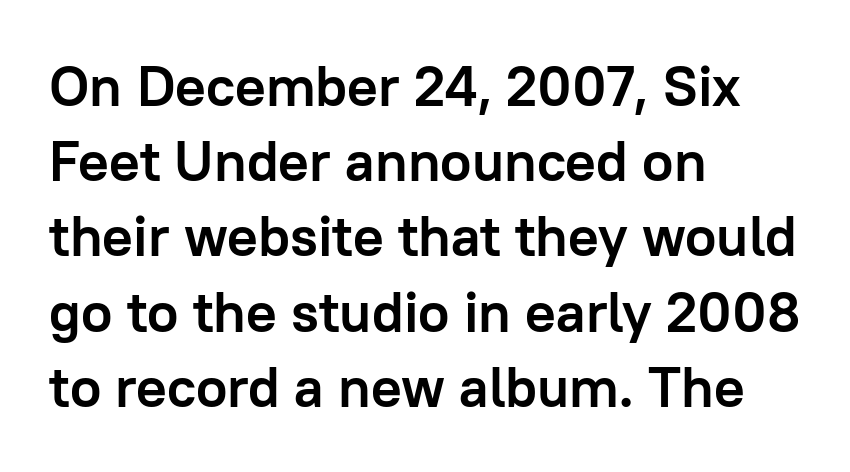
{"serif": "no", "italic": "no", "bold": "yes", "weight": "semibold", "width": "normal", "stroke_contrast": "low", "x_height": "medium", "monospaced": "no", "underline": "no", "align": "left", "line_spacing": "normal", "line_spacing_ratio": 1.32, "letter_spacing": "normal", "letter_spacing_em": 0.0, "glyph_px": 57}
